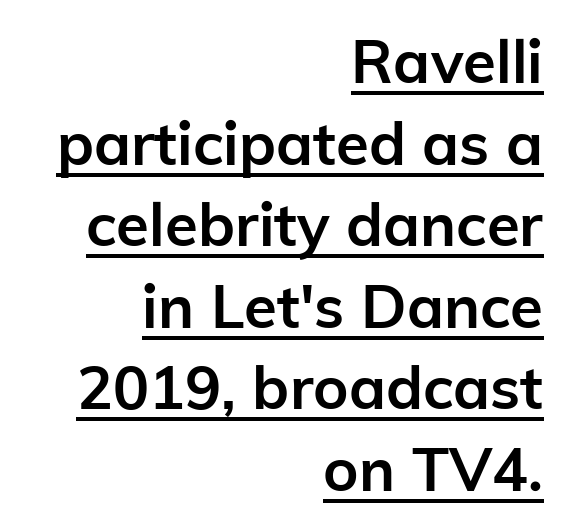
{"serif": "no", "italic": "no", "bold": "yes", "weight": "semibold", "width": "normal", "stroke_contrast": "low", "x_height": "medium", "monospaced": "no", "underline": "yes", "align": "right", "line_spacing": "normal", "line_spacing_ratio": 1.36, "letter_spacing": "normal", "letter_spacing_em": 0.0, "glyph_px": 60}
